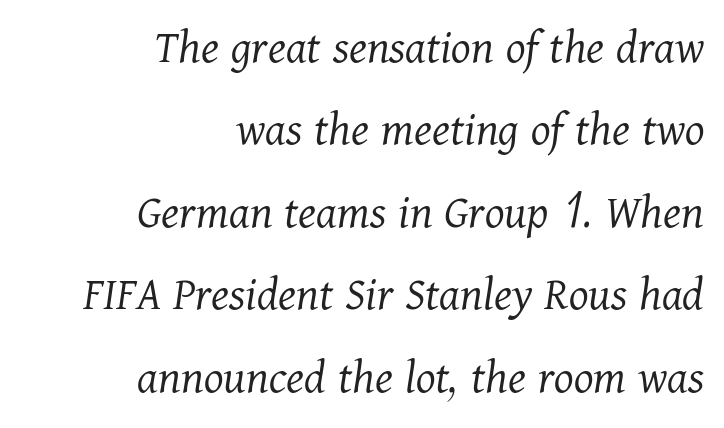
The type is set solid horizontally, with unmodified tracking. Has an underline been added? It has not. Style check: oblique. Proportional: the letters do not fall into vertical columns. Successive baselines arrive at the customary interval.
